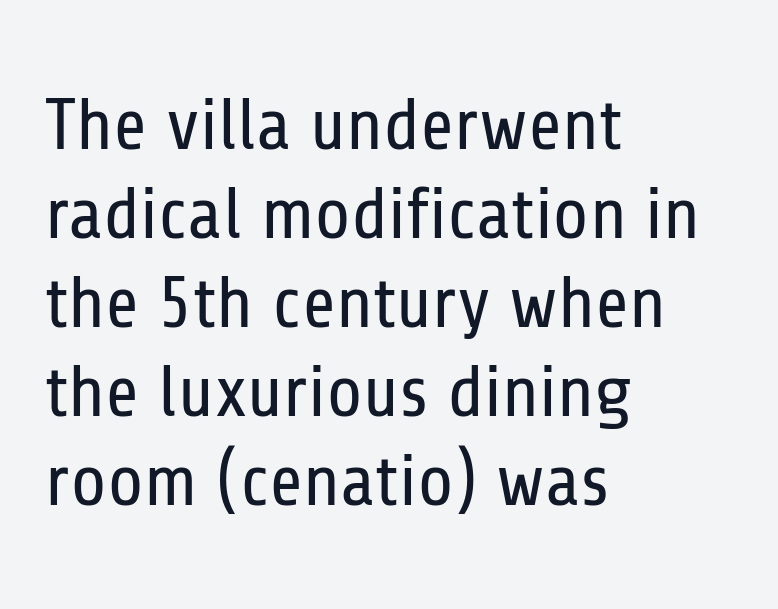
This rendering employs a face without finishing strokes, i.e., a sans-serif. Tall strokes in this sample are plumb rather than angled. Descenders hang freely into open space. Reading down the block, your eye returns to a fixed left position each line. The face used here is rendered with its standard letterfit. Think standard paragraph weight, or any step lighter than that.
